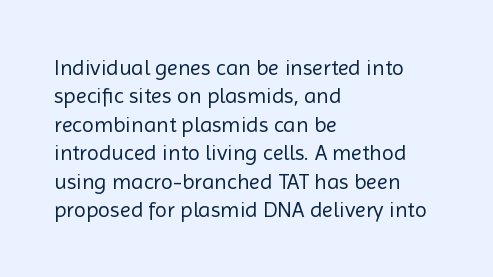
{"italic": "no", "bold": "no", "underline": "no", "align": "left", "line_spacing": "normal", "line_spacing_ratio": 1.29, "letter_spacing": "normal", "letter_spacing_em": 0.0, "glyph_px": 22}
